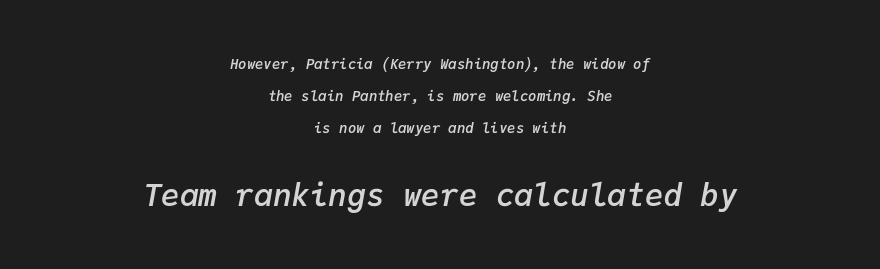
The image shows 31 px semibold type, italic (leaning right), monospaced; set centered, loose line spacing (2.28x), normal letter spacing, not underlined; the second (bottom) block is 2.21x larger; low stroke contrast and a medium x-height.
